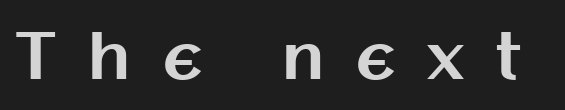
The image shows 64 px bold sans-serif type, upright; set unusually wide letter spacing (+0.49 em), not underlined; medium stroke contrast and a medium x-height.
